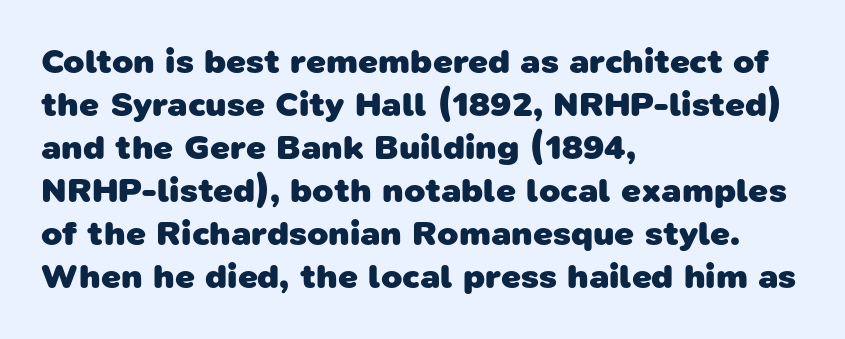
Caption: bold face, heavy strokes. Tracking value appears to be zero — textbook default spacing. Is this a fixed-width face? No — the glyphs have proportional, varying widths. Casual observation: everything's shoved over to the left.
